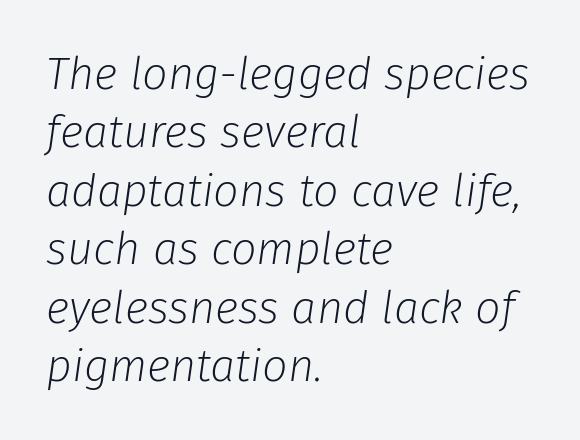
The image shows 45 px light type, italic (leaning right); set left-aligned, normal line spacing (1.3x), normal letter spacing, not underlined; low stroke contrast and a medium x-height.
